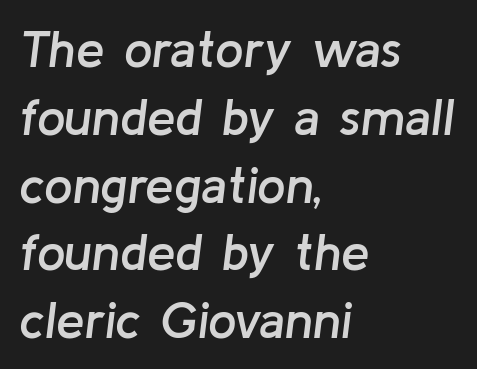
The space directly below the letters is spotless. Glyph-to-glyph distance matches everyday printed text. Character widths vary here, with narrow letters taking less room than wide ones. This sample uses an oblique cut, with every glyph tilted off the vertical. In terms of leading, this rendering sits right in the middle.
